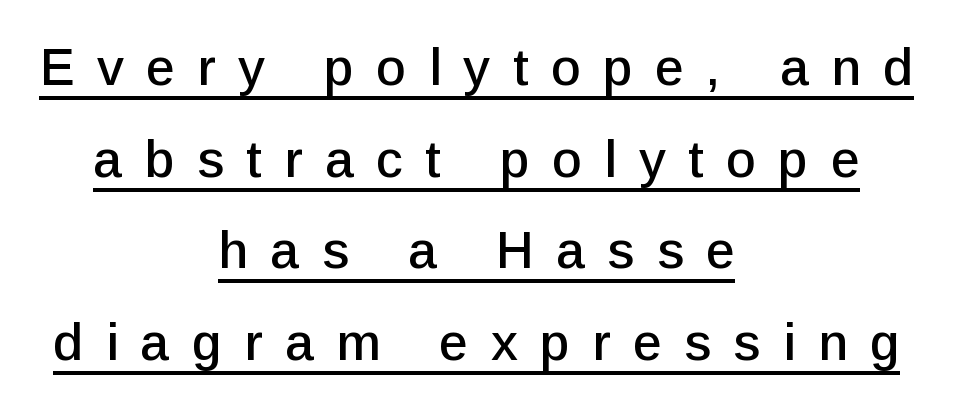
Q: Is the text italic (slanted)? A: No, it is upright.
Q: Is the typeface a serif or a sans-serif typeface? A: Sans-serif.
Q: Is the text underlined? A: Yes.
Q: How is the paragraph aligned? A: Centered.
Q: Is the spacing between letters normal or unusually wide? A: Unusually wide.
Q: Width (condensed, normal, or wide)? A: Normal.
Q: Stroke contrast? A: Low.
Q: x-height? A: Medium.
Q: Monospaced? A: No.
